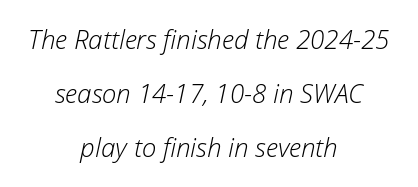
{"italic": "yes", "lean": "right", "slant_degrees": 12, "bold": "no", "underline": "no", "align": "center", "line_spacing": "loose", "line_spacing_ratio": 2.08, "letter_spacing": "normal", "letter_spacing_em": 0.0, "glyph_px": 26}
